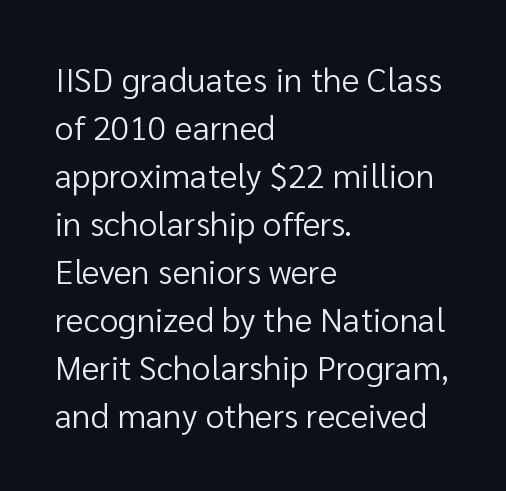
{"serif": "no", "italic": "no", "bold": "no", "weight": "regular", "width": "normal", "stroke_contrast": "low", "x_height": "medium", "monospaced": "no", "underline": "no", "align": "left", "line_spacing": "normal", "line_spacing_ratio": 1.41, "letter_spacing": "normal", "letter_spacing_em": 0.0, "glyph_px": 34}
